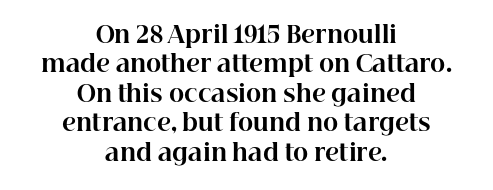
Letters rest on an invisible, unmarked baseline. A typesetter would call this zero additional tracking. You'd pick this weight for a headline — it's a proper bold. Neither beginnings nor endings align; midpoints do. The designer left line spacing at the default.
